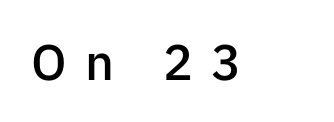
{"serif": "no", "italic": "no", "bold": "semi", "weight": "semibold", "width": "normal", "stroke_contrast": "low", "x_height": "medium", "monospaced": "no", "underline": "no", "letter_spacing": "wide", "letter_spacing_em": 0.37, "glyph_px": 50}
